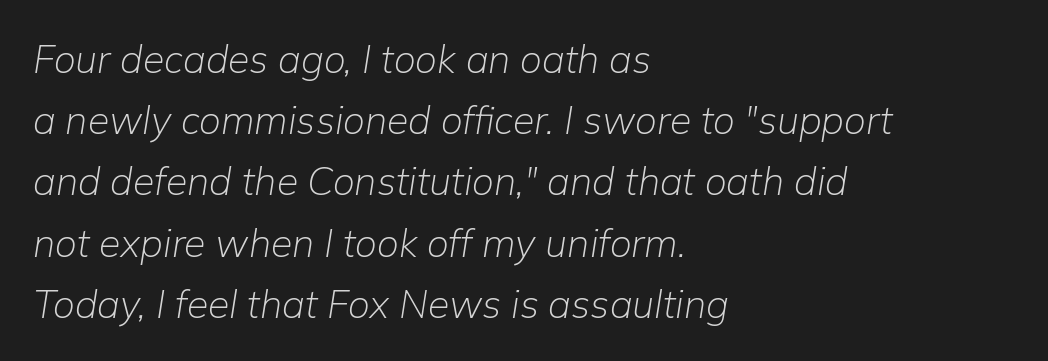
Q: Is the text bold? A: No.
Q: Is the text italic (slanted)? A: Yes, it leans right by about 9 degrees.
Q: Is the text underlined? A: No.
Q: How is the paragraph aligned? A: Left-aligned.
Q: Is the spacing between letters normal or unusually wide? A: Normal.
Q: Is the spacing between lines tight, normal or loose? A: Normal.
Q: Width (condensed, normal, or wide)? A: Normal.
Q: Stroke contrast? A: Low.
Q: x-height? A: Medium.
Q: Monospaced? A: No.
